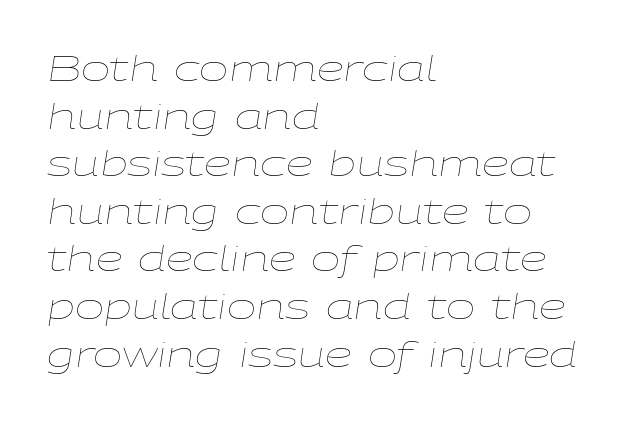
Q: Is the text bold? A: No.
Q: Is the text italic (slanted)? A: Yes, it leans right by about 9 degrees.
Q: Is the text underlined? A: No.
Q: How is the paragraph aligned? A: Left-aligned.
Q: Is the spacing between letters normal or unusually wide? A: Normal.
Q: Is the spacing between lines tight, normal or loose? A: Normal.
Q: Width (condensed, normal, or wide)? A: Wide.
Q: Stroke contrast? A: Low.
Q: x-height? A: Medium.
Q: Monospaced? A: No.
